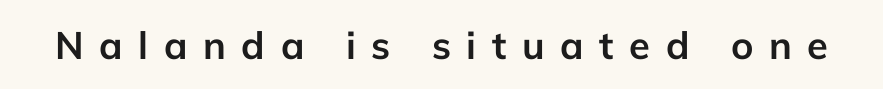
{"serif": "no", "italic": "no", "bold": "yes", "weight": "semibold", "width": "normal", "stroke_contrast": "low", "x_height": "medium", "monospaced": "no", "underline": "no", "letter_spacing": "wide", "letter_spacing_em": 0.41, "glyph_px": 38}
